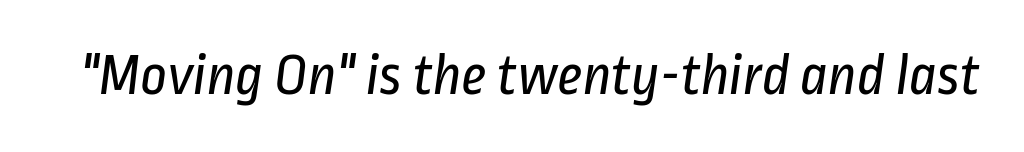
{"serif": "no", "bold": "no", "weight": "regular", "width": "condensed", "stroke_contrast": "low", "x_height": "medium", "monospaced": "no", "underline": "no", "letter_spacing": "normal", "letter_spacing_em": 0.0, "glyph_px": 59}
